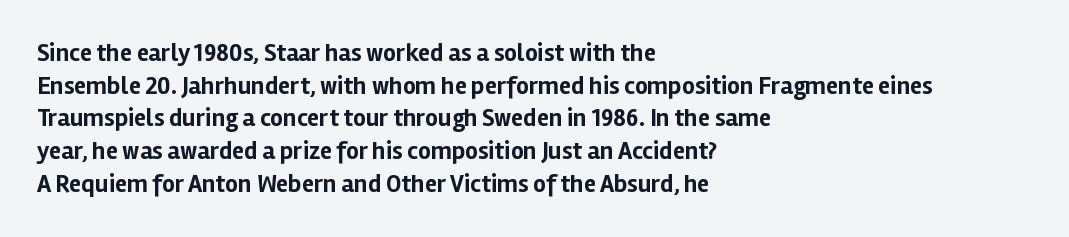
Q: Is the text bold? A: Yes.
Q: Is the text italic (slanted)? A: No, it is upright.
Q: Is the text underlined? A: No.
Q: How is the paragraph aligned? A: Left-aligned.
Q: Is the spacing between letters normal or unusually wide? A: Normal.
Q: Is the spacing between lines tight, normal or loose? A: Normal.
